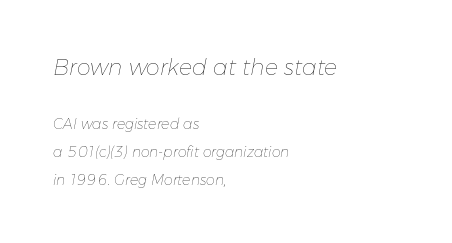
The image shows 22 px text type, italic (leaning right); set left-aligned, loose line spacing (2.01x), normal letter spacing, not underlined; the first (top) block is 1.57x larger.
